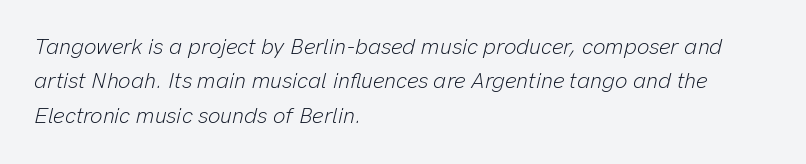
Q: Is the text bold? A: No.
Q: Is the text italic (slanted)? A: Yes, it leans right by about 13 degrees.
Q: Is the text underlined? A: No.
Q: How is the paragraph aligned? A: Left-aligned.
Q: Is the spacing between letters normal or unusually wide? A: Normal.
Q: Is the spacing between lines tight, normal or loose? A: Normal.
